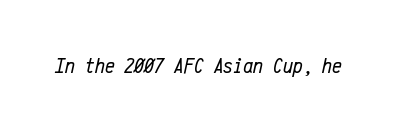
Q: Is the text bold? A: No.
Q: Is the text italic (slanted)? A: Yes, it leans right by about 12 degrees.
Q: Is the text underlined? A: No.
Q: Is the spacing between letters normal or unusually wide? A: Normal.
